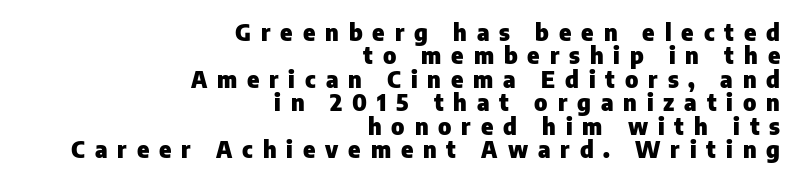
The image shows 23 px bold type, upright; set right-aligned, tight line spacing (1.02x), unusually wide letter spacing (+0.43 em), not underlined.
